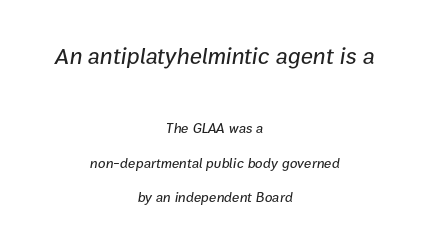
A bare baseline throughout the passage. The face used here has a pronounced slope to its letters. What stands out about the letter spacing? Nothing — it is the standard amount. This sample trades compactness for vertical openness between lines.
